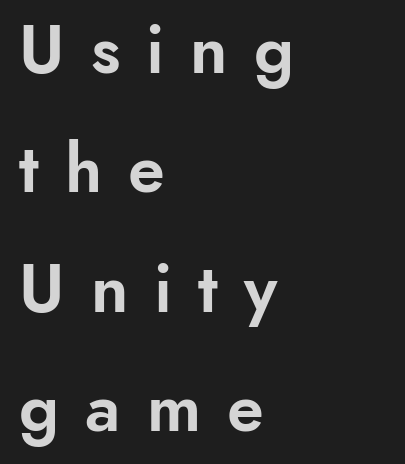
Q: Is the text italic (slanted)? A: No, it is upright.
Q: Is the typeface a serif or a sans-serif typeface? A: Sans-serif.
Q: Is the text underlined? A: No.
Q: How is the paragraph aligned? A: Left-aligned.
Q: Is the spacing between letters normal or unusually wide? A: Unusually wide.
Q: Width (condensed, normal, or wide)? A: Normal.
Q: Stroke contrast? A: Low.
Q: x-height? A: Small.
Q: Monospaced? A: No.
